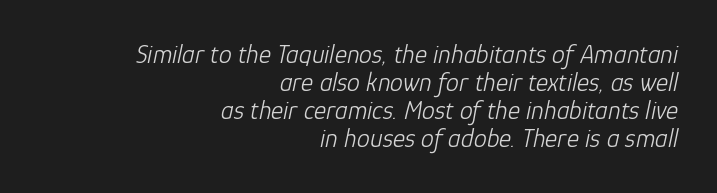
{"italic": "yes", "lean": "right", "slant_degrees": 12, "bold": "no", "underline": "no", "align": "right", "line_spacing": "tight", "line_spacing_ratio": 1.08, "letter_spacing": "normal", "letter_spacing_em": 0.0, "glyph_px": 26}
